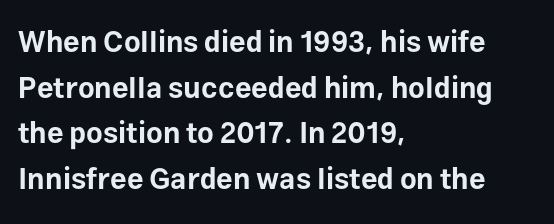
Just letters on the line, the space beneath them empty. Heavy-handed strokes throughout: this text is bold. The rendering keeps characters at their native spacing. The face used here is proportionally spaced, like ordinary book or web type. Reading down the column, the eye jumps a familiar distance to each next line. Line starts are locked; line ends wander.
